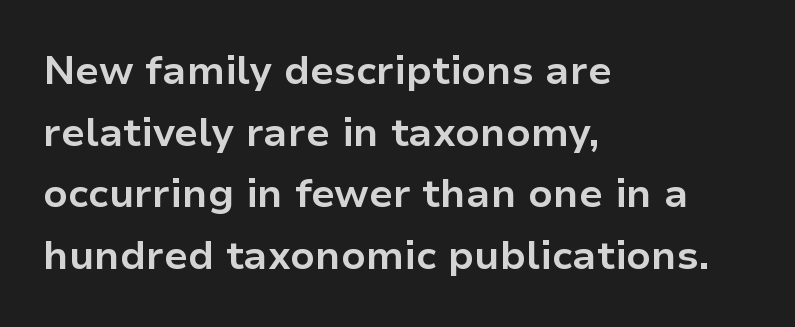
The passage shown has conventional tracking throughout. As a designer I'd log this as weight 700, bold. Type without underlining. Notice how the passage keeps a crisp vertical edge on the left only.
